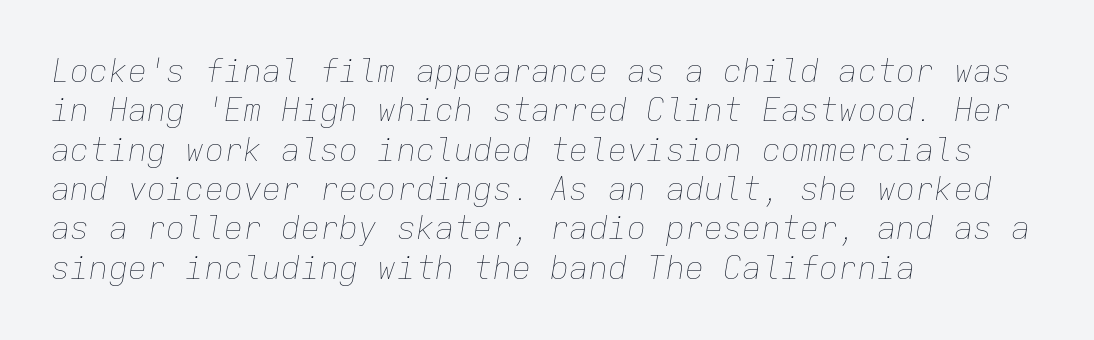
Weight: in the light-to-regular range. All the whitespace from short lines collects on the right. Caption: standard tracking, unaltered. Notice how the stems are inclined rather than vertical — that's the hallmark of italics. Underlining? Definitely not there.
